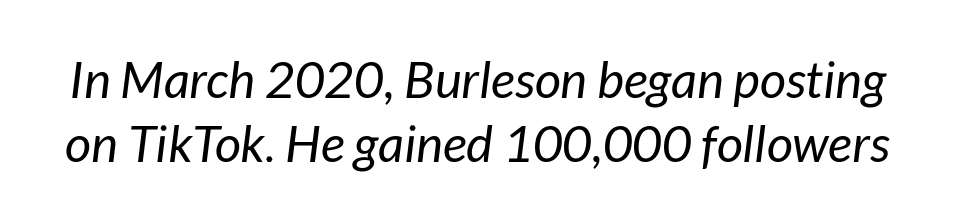
{"italic": "yes", "lean": "right", "slant_degrees": 7, "bold": "no", "weight": "regular", "width": "normal", "stroke_contrast": "low", "x_height": "medium", "monospaced": "no", "underline": "no", "line_spacing": "normal", "line_spacing_ratio": 1.26, "letter_spacing": "normal", "letter_spacing_em": 0.0, "glyph_px": 51}
